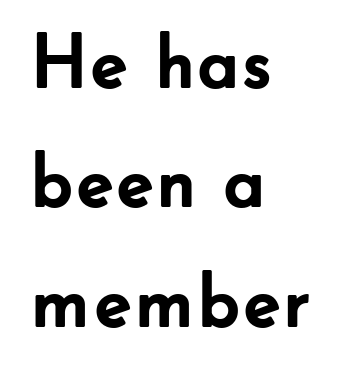
{"serif": "no", "italic": "no", "bold": "yes", "weight": "semibold", "width": "normal", "stroke_contrast": "low", "x_height": "small", "monospaced": "no", "underline": "no", "align": "left", "line_spacing": "normal", "line_spacing_ratio": 1.55, "letter_spacing": "normal", "letter_spacing_em": 0.0, "glyph_px": 77}
